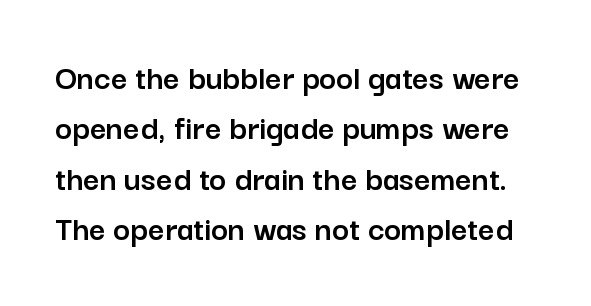
The image shows 36 px sans-serif type, upright; set normal line spacing (1.4x), normal letter spacing, not underlined; low stroke contrast and a medium x-height.
